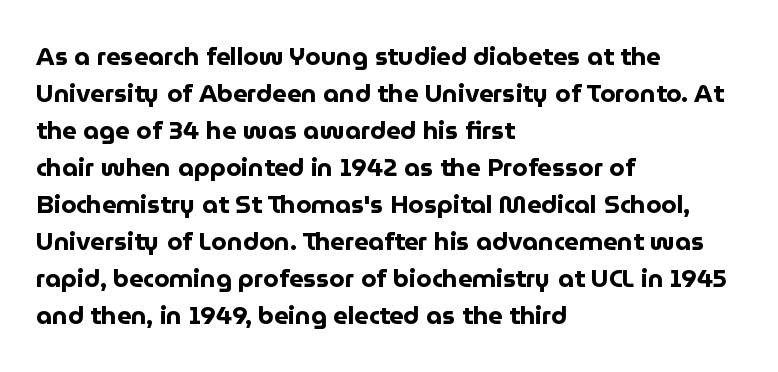
Q: Is the text bold? A: Yes.
Q: Is the text italic (slanted)? A: No, it is upright.
Q: Is the text underlined? A: No.
Q: How is the paragraph aligned? A: Left-aligned.
Q: Is the spacing between letters normal or unusually wide? A: Normal.
Q: Is the spacing between lines tight, normal or loose? A: Normal.
